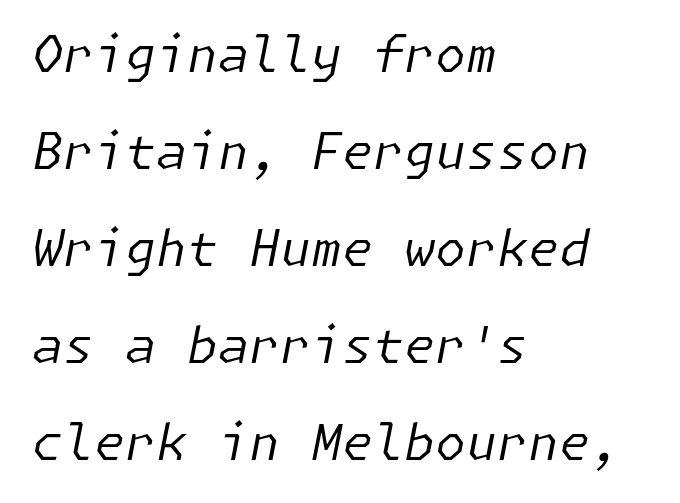
{"italic": "yes", "lean": "right", "slant_degrees": 11, "bold": "no", "weight": "regular", "width": "normal", "stroke_contrast": "low", "x_height": "medium", "underline": "no", "align": "left", "line_spacing": "loose", "line_spacing_ratio": 1.94, "letter_spacing": "normal", "letter_spacing_em": 0.0, "glyph_px": 50}
